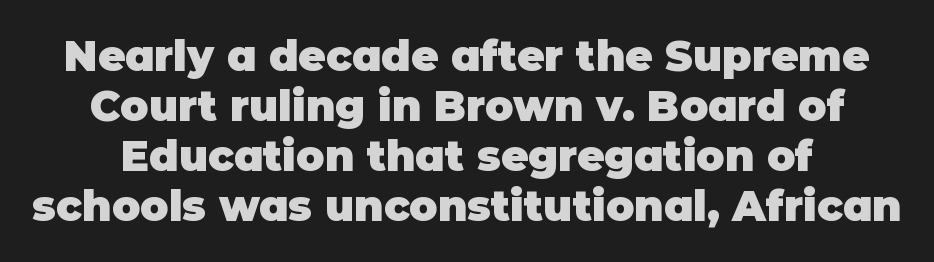
The image shows 42 px heavy sans-serif type, upright; set line spacing 1.19x, normal letter spacing, not underlined; low stroke contrast and a large x-height.
